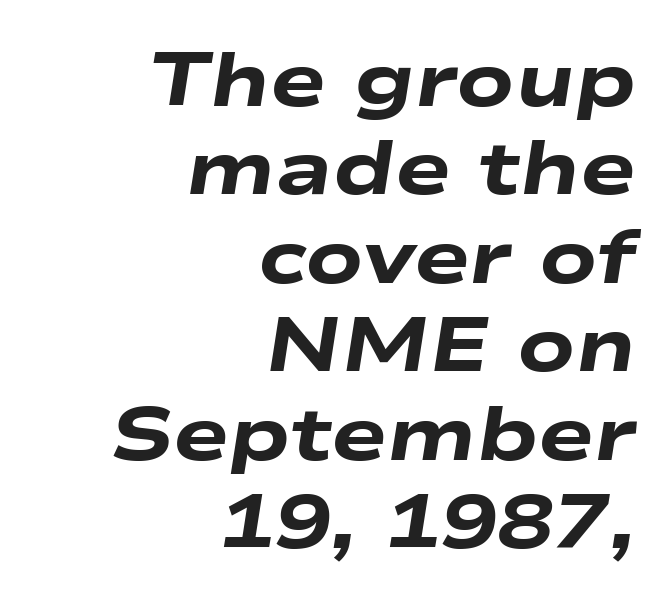
Q: Is the text bold? A: Yes.
Q: Is the text italic (slanted)? A: Yes, it leans right by about 9 degrees.
Q: Is the text underlined? A: No.
Q: How is the paragraph aligned? A: Right-aligned.
Q: Is the spacing between letters normal or unusually wide? A: Normal.
Q: Width (condensed, normal, or wide)? A: Wide.
Q: Stroke contrast? A: Low.
Q: x-height? A: Medium.
Q: Monospaced? A: No.
